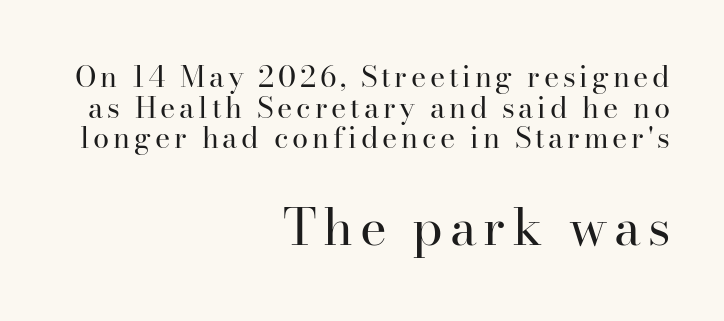
Q: Is the text bold? A: No.
Q: Is the text italic (slanted)? A: No, it is upright.
Q: Is the typeface a serif or a sans-serif typeface? A: Serif.
Q: Is the text underlined? A: No.
Q: How is the paragraph aligned? A: Right-aligned.
Q: Is the spacing between lines tight, normal or loose? A: Tight.
Q: Which block of text is set in a larger size, the first (top) or the second (bottom)? A: The second (bottom) one.
Q: Width (condensed, normal, or wide)? A: Normal.
Q: Stroke contrast? A: High.
Q: x-height? A: Small.
Q: Monospaced? A: No.
